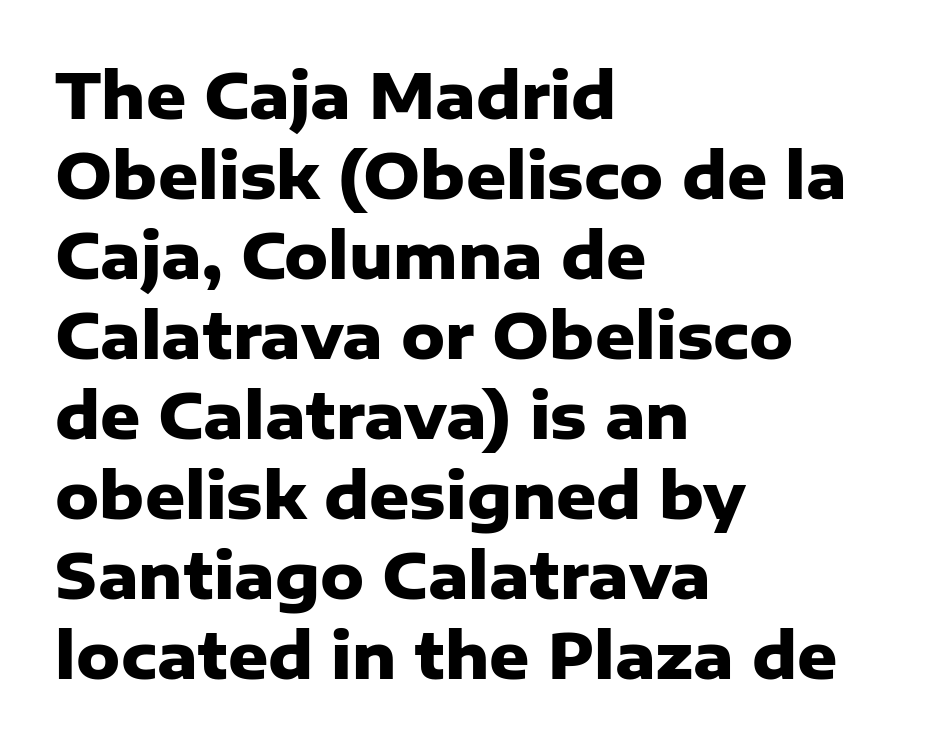
Q: Is the text bold? A: Yes.
Q: Is the text italic (slanted)? A: No, it is upright.
Q: Is the typeface a serif or a sans-serif typeface? A: Sans-serif.
Q: Is the text underlined? A: No.
Q: How is the paragraph aligned? A: Left-aligned.
Q: Is the spacing between letters normal or unusually wide? A: Normal.
Q: Is the spacing between lines tight, normal or loose? A: Normal.
Q: Width (condensed, normal, or wide)? A: Normal.
Q: Stroke contrast? A: Low.
Q: x-height? A: Medium.
Q: Monospaced? A: No.
